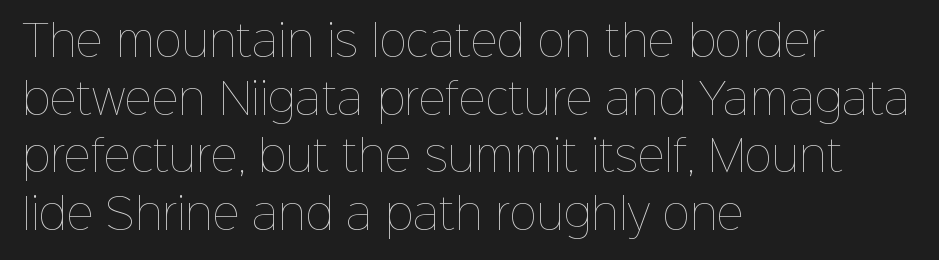
{"italic": "no", "bold": "no", "weight": "thin", "width": "normal", "stroke_contrast": "low", "x_height": "medium", "monospaced": "no", "underline": "no", "align": "left", "line_spacing": "normal", "line_spacing_ratio": 1.37, "letter_spacing": "normal", "letter_spacing_em": 0.0, "glyph_px": 42}
